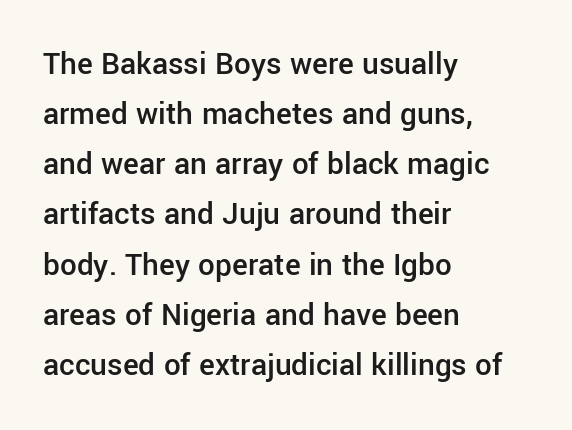
{"serif": "no", "italic": "no", "bold": "semi", "weight": "semibold", "width": "normal", "stroke_contrast": "low", "x_height": "medium", "monospaced": "no", "underline": "no", "align": "left", "line_spacing": "normal", "line_spacing_ratio": 1.52, "letter_spacing": "normal", "letter_spacing_em": 0.0, "glyph_px": 33}
